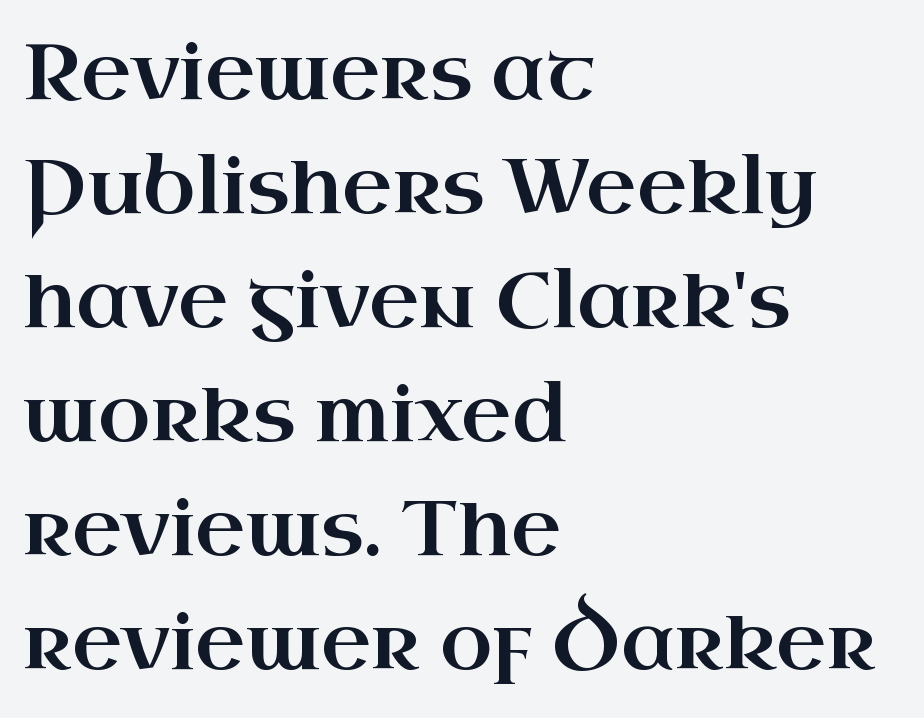
This sample keeps an unexceptional amount of space between lines. Plain, unruled lines of type. Style check: upright. The passage shown has conventional tracking throughout. This sample is left-justified, so line endings fall wherever the words run out. This sample uses a serif face.
